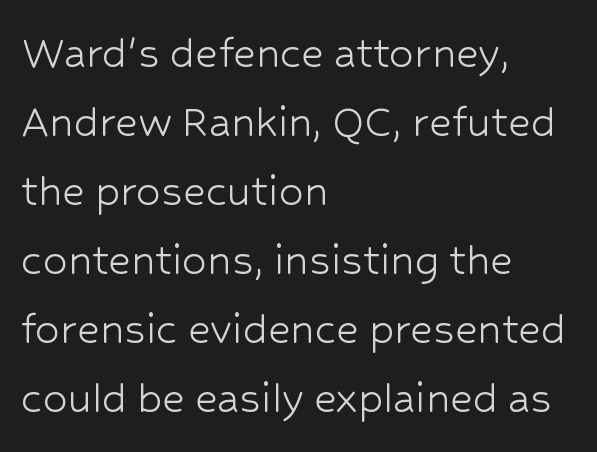
{"serif": "no", "italic": "no", "bold": "no", "weight": "light", "width": "normal", "stroke_contrast": "low", "x_height": "medium", "monospaced": "no", "underline": "no", "align": "left", "line_spacing": "normal", "line_spacing_ratio": 1.41, "letter_spacing": "normal", "letter_spacing_em": 0.0, "glyph_px": 49}
